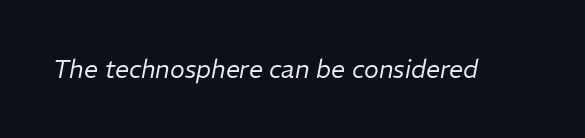
{"italic": "yes", "lean": "right", "slant_degrees": 11, "bold": "no", "underline": "no", "letter_spacing": "normal", "letter_spacing_em": 0.0, "glyph_px": 25}
